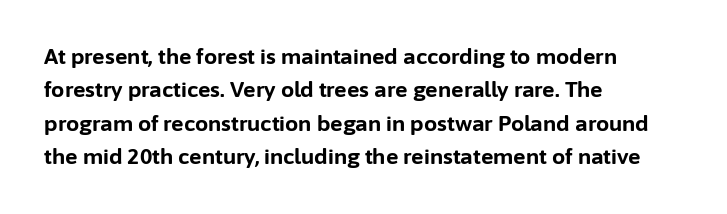
The image shows 21 px bold type, upright; set left-aligned, normal line spacing (1.59x), normal letter spacing, not underlined.
